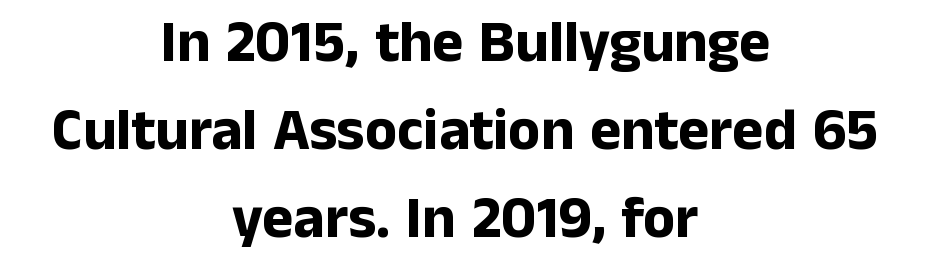
Q: Is the text bold? A: Yes.
Q: Is the text italic (slanted)? A: No, it is upright.
Q: Is the typeface a serif or a sans-serif typeface? A: Sans-serif.
Q: Is the text underlined? A: No.
Q: How is the paragraph aligned? A: Centered.
Q: Is the spacing between letters normal or unusually wide? A: Normal.
Q: Is the spacing between lines tight, normal or loose? A: Normal.
Q: Width (condensed, normal, or wide)? A: Normal.
Q: Stroke contrast? A: Low.
Q: x-height? A: Medium.
Q: Monospaced? A: No.
